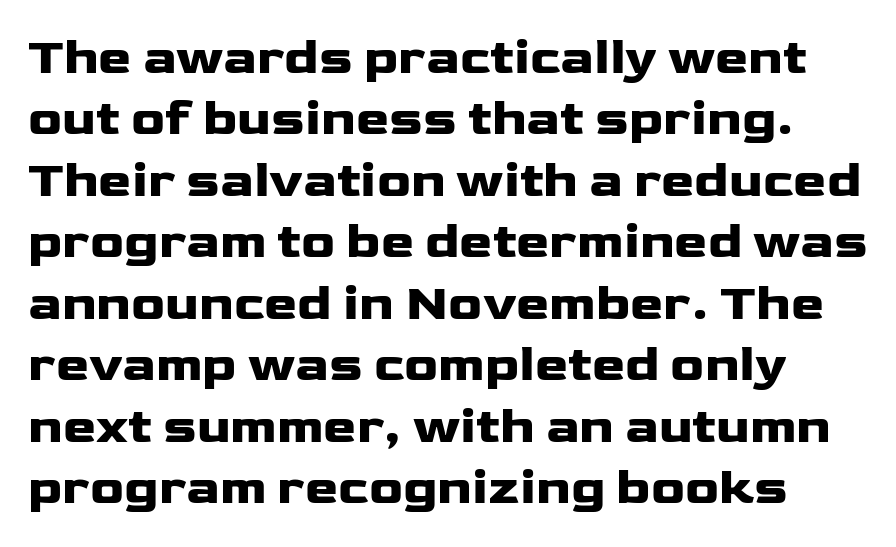
{"serif": "no", "italic": "no", "bold": "yes", "weight": "heavy", "width": "wide", "stroke_contrast": "low", "x_height": "medium", "monospaced": "no", "underline": "no", "line_spacing_ratio": 1.23, "letter_spacing": "normal", "letter_spacing_em": 0.0, "glyph_px": 50}
